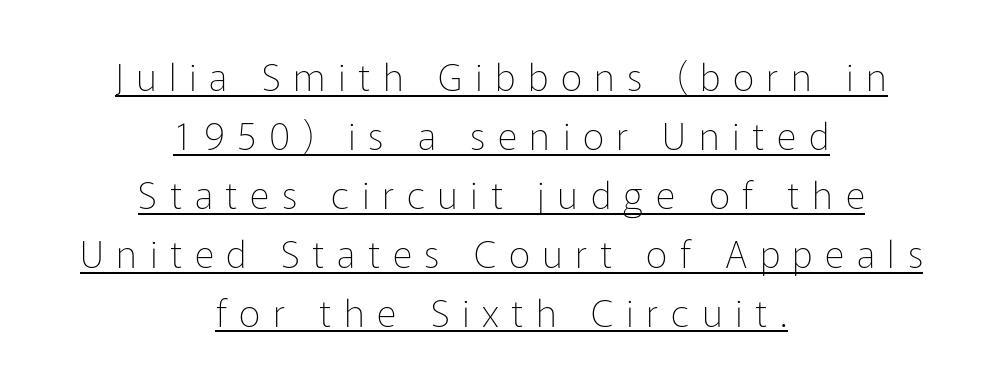
{"serif": "no", "italic": "no", "bold": "no", "weight": "thin", "width": "normal", "stroke_contrast": "low", "x_height": "medium", "monospaced": "no", "underline": "yes", "align": "center", "line_spacing": "normal", "line_spacing_ratio": 1.55, "letter_spacing": "wide", "letter_spacing_em": 0.33, "glyph_px": 38}
